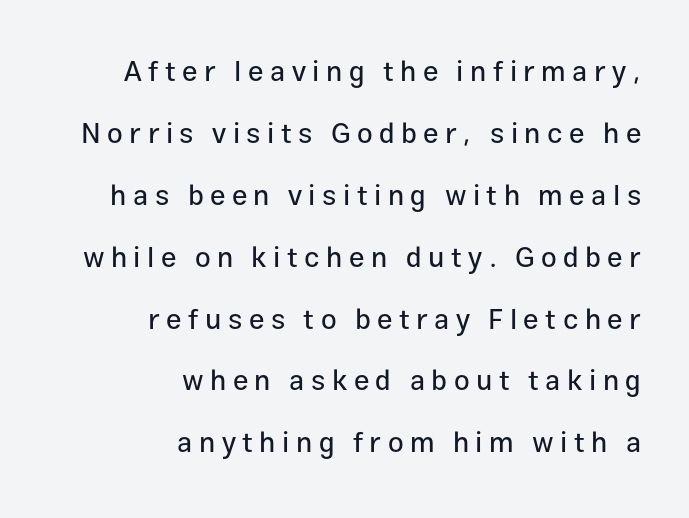
The image shows 28 px sans-serif type, upright; set right-aligned, loose line spacing (2.21x), unusually wide letter spacing (+0.23 em), not underlined; low stroke contrast and a medium x-height.
